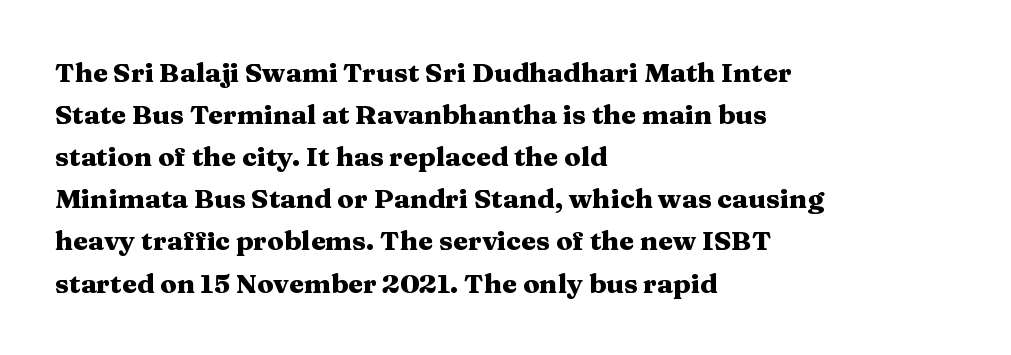
{"italic": "no", "bold": "yes", "underline": "no", "align": "left", "line_spacing": "normal", "line_spacing_ratio": 1.56, "letter_spacing": "normal", "letter_spacing_em": 0.0, "glyph_px": 27}
